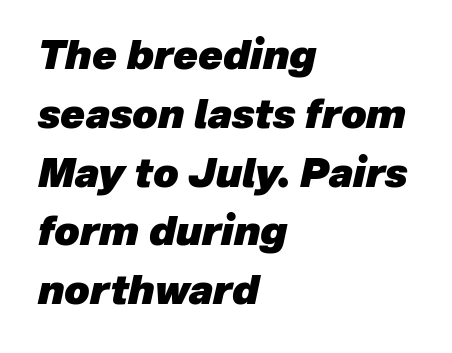
The zone under the glyphs is completely vacant. In terms of posture, this sample is oblique. Caption: bold face, heavy strokes. These lines keep a tight, regular rhythm from letter to letter. Is the block centered? No — it sits flush against the left margin. Proportional: the letters do not fall into vertical columns.
